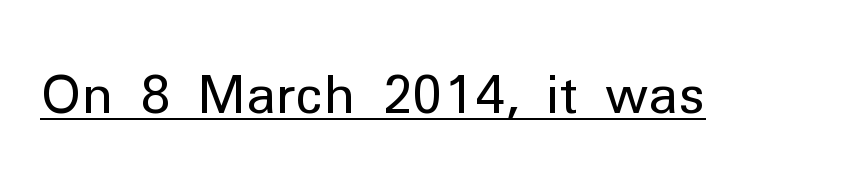
Q: Is the text bold? A: No.
Q: Is the text italic (slanted)? A: No, it is upright.
Q: Is the typeface a serif or a sans-serif typeface? A: Sans-serif.
Q: Is the text underlined? A: Yes.
Q: Is the spacing between letters normal or unusually wide? A: Normal.
Q: Width (condensed, normal, or wide)? A: Normal.
Q: Stroke contrast? A: Low.
Q: x-height? A: Medium.
Q: Monospaced? A: No.
